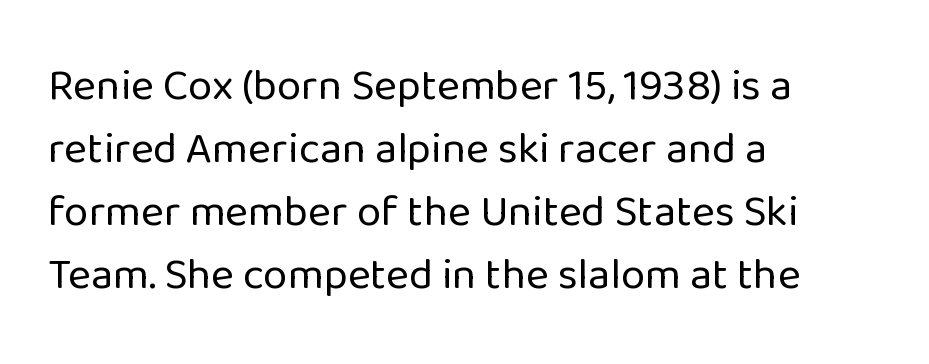
One-word summary of the alignment: left. Vertical spacing — default. A roman cut, with each character standing at attention. You could call the tracking neutral — neither tight nor loose. Do the characters align in a grid? No, the font is proportional.
